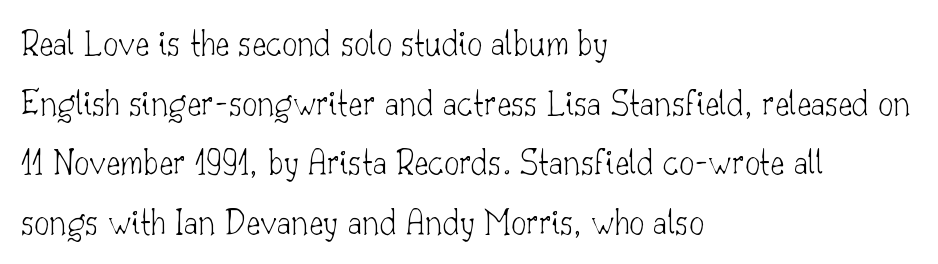
Q: Is the text bold? A: No.
Q: Is the text italic (slanted)? A: No, it is upright.
Q: Is the typeface a serif or a sans-serif typeface? A: Serif.
Q: Is the text underlined? A: No.
Q: How is the paragraph aligned? A: Left-aligned.
Q: Is the spacing between letters normal or unusually wide? A: Normal.
Q: Is the spacing between lines tight, normal or loose? A: Normal.
Q: Width (condensed, normal, or wide)? A: Normal.
Q: Stroke contrast? A: Low.
Q: x-height? A: Small.
Q: Monospaced? A: No.
